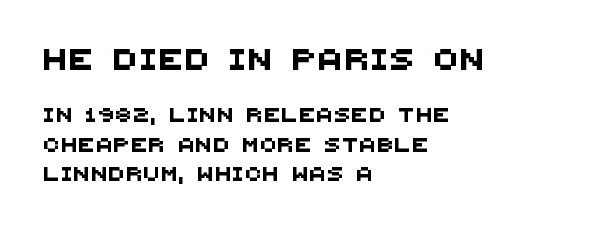
Q: Is the text underlined? A: No.
Q: How is the paragraph aligned? A: Left-aligned.
Q: Is the spacing between lines tight, normal or loose? A: Loose.
Q: Which block of text is set in a larger size, the first (top) or the second (bottom)? A: The first (top) one.
